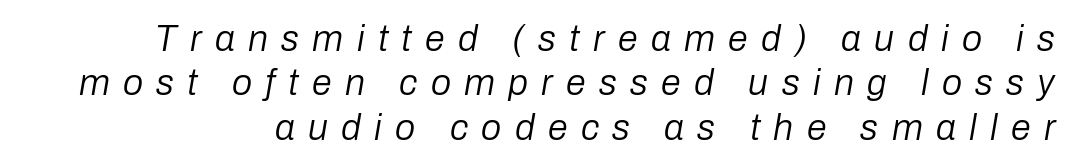
The image shows 36 px regular-weight type, italic (leaning right); set line spacing 1.23x, unusually wide letter spacing (+0.37 em), not underlined; low stroke contrast and a medium x-height.
